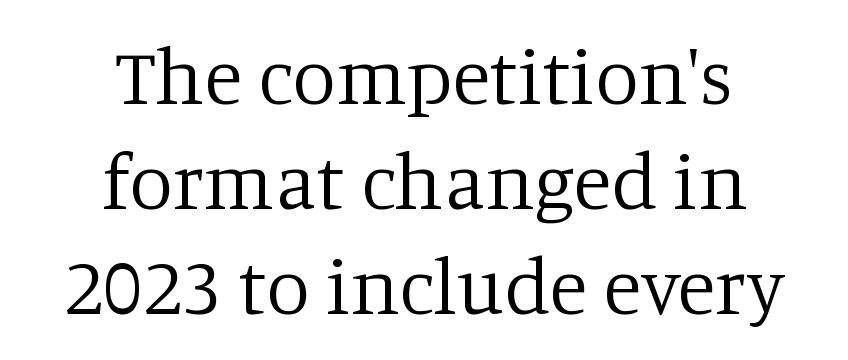
The image shows 79 px regular-weight serif type, upright; set centered, normal line spacing (1.33x), normal letter spacing, not underlined; low stroke contrast and a large x-height.
